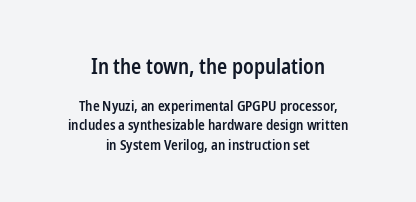
{"italic": "no", "bold": "semi", "underline": "no", "align": "center", "line_spacing": "normal", "line_spacing_ratio": 1.39, "letter_spacing": "normal", "letter_spacing_em": 0.0, "larger_block": "first", "size_ratio": 1.5, "glyph_px": 21}
